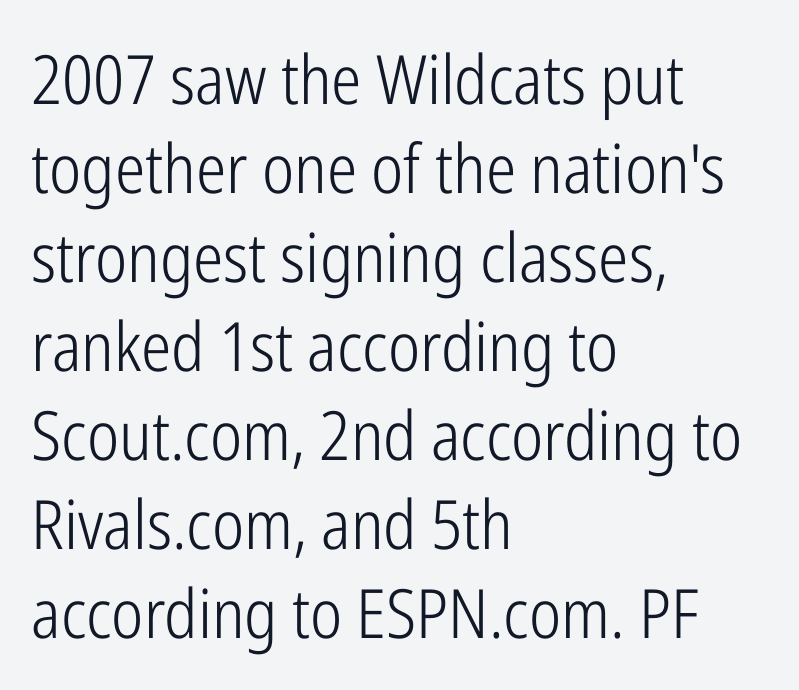
{"serif": "no", "italic": "no", "bold": "no", "weight": "light", "width": "condensed", "stroke_contrast": "low", "x_height": "medium", "monospaced": "no", "underline": "no", "align": "left", "line_spacing": "normal", "line_spacing_ratio": 1.31, "letter_spacing": "normal", "letter_spacing_em": 0.0, "glyph_px": 68}
